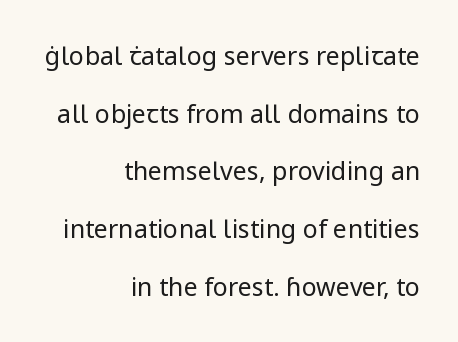
{"italic": "no", "bold": "no", "underline": "no", "align": "right", "line_spacing": "loose", "line_spacing_ratio": 2.31, "letter_spacing": "normal", "letter_spacing_em": 0.0, "glyph_px": 25}
